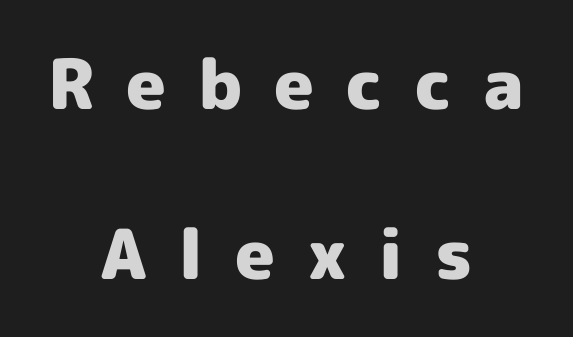
{"serif": "no", "italic": "no", "bold": "yes", "weight": "heavy", "width": "normal", "x_height": "medium", "monospaced": "no", "underline": "no", "align": "center", "line_spacing": "loose", "line_spacing_ratio": 2.47, "letter_spacing": "wide", "letter_spacing_em": 0.46, "glyph_px": 69}
